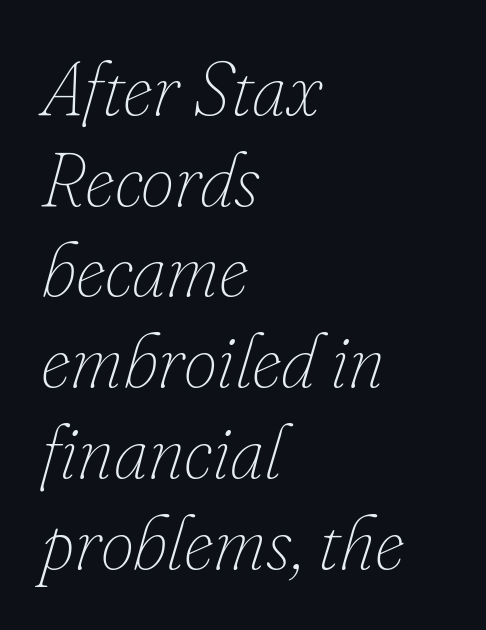
Q: Is the text bold? A: No.
Q: Is the text italic (slanted)? A: Yes, it leans right by about 16 degrees.
Q: Is the text underlined? A: No.
Q: How is the paragraph aligned? A: Left-aligned.
Q: Is the spacing between letters normal or unusually wide? A: Normal.
Q: Width (condensed, normal, or wide)? A: Normal.
Q: Stroke contrast? A: Low.
Q: x-height? A: Small.
Q: Monospaced? A: No.
